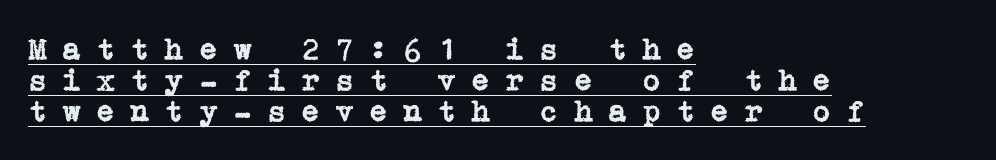
Q: Is the text italic (slanted)? A: No, it is upright.
Q: Is the typeface a serif or a sans-serif typeface? A: Serif.
Q: Is the text underlined? A: Yes.
Q: How is the paragraph aligned? A: Left-aligned.
Q: Is the spacing between letters normal or unusually wide? A: Unusually wide.
Q: Is the spacing between lines tight, normal or loose? A: Tight.
Q: Width (condensed, normal, or wide)? A: Normal.
Q: Stroke contrast? A: Low.
Q: x-height? A: Medium.
